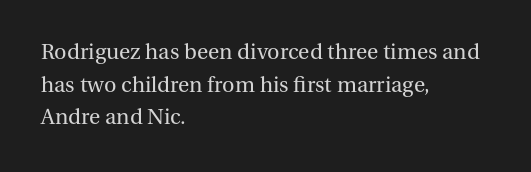
{"italic": "no", "bold": "no", "underline": "no", "align": "left", "line_spacing": "normal", "line_spacing_ratio": 1.42, "letter_spacing": "normal", "letter_spacing_em": 0.0, "glyph_px": 23}
